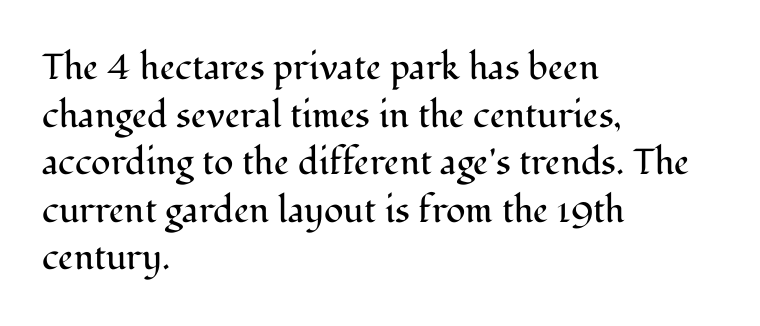
Q: Is the text bold? A: No.
Q: Is the text italic (slanted)? A: No, it is upright.
Q: Is the typeface a serif or a sans-serif typeface? A: Serif.
Q: Is the text underlined? A: No.
Q: How is the paragraph aligned? A: Left-aligned.
Q: Is the spacing between letters normal or unusually wide? A: Normal.
Q: Is the spacing between lines tight, normal or loose? A: Normal.
Q: Width (condensed, normal, or wide)? A: Normal.
Q: Stroke contrast? A: Medium.
Q: x-height? A: Medium.
Q: Monospaced? A: No.
